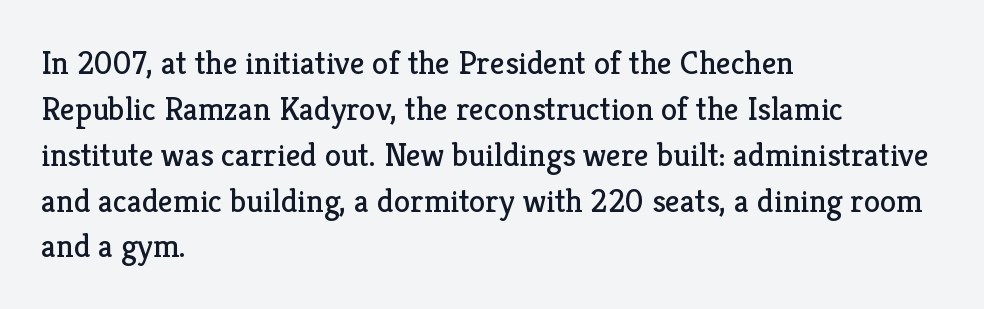
Q: Is the text bold? A: No.
Q: Is the text italic (slanted)? A: No, it is upright.
Q: Is the typeface a serif or a sans-serif typeface? A: Serif.
Q: Is the text underlined? A: No.
Q: How is the paragraph aligned? A: Left-aligned.
Q: Is the spacing between letters normal or unusually wide? A: Normal.
Q: Is the spacing between lines tight, normal or loose? A: Normal.
Q: Width (condensed, normal, or wide)? A: Normal.
Q: Stroke contrast? A: Low.
Q: x-height? A: Medium.
Q: Monospaced? A: No.
